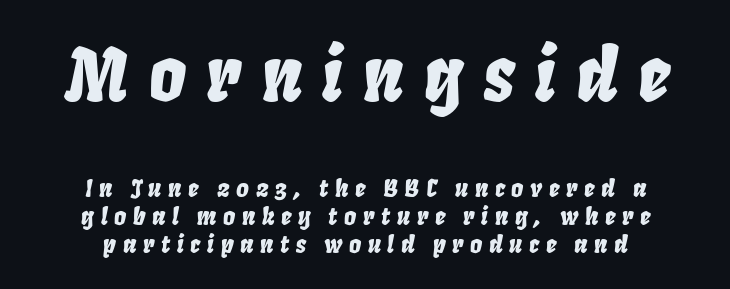
The image shows 73 px condensed type, italic (leaning right); set centered, line spacing 1.17x, unusually wide letter spacing (+0.27 em), not underlined; the first (top) block is 3.04x larger; low stroke contrast and a large x-height.
